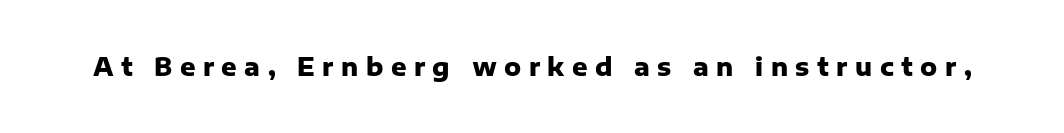
Nobody drew a line under any word here. Weight check: bold — yes, fully. A typesetter would mark this as roman, not italic. The horizontal fit of the characters is loose and conspicuously gappy.
